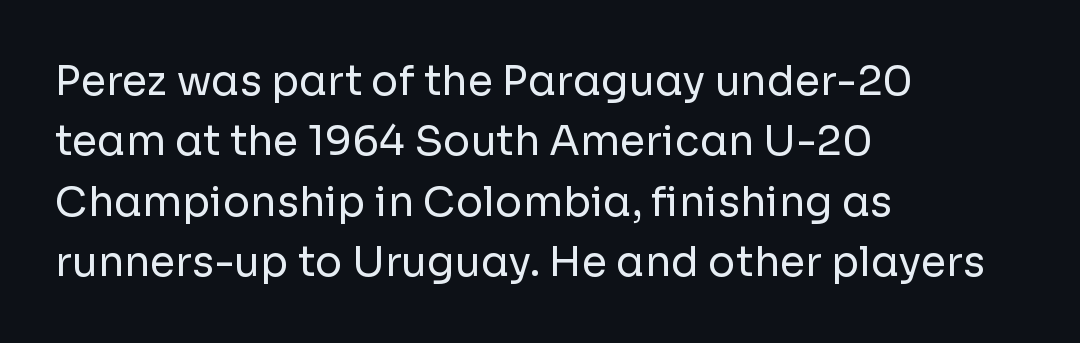
Q: Is the text bold? A: No.
Q: Is the text italic (slanted)? A: No, it is upright.
Q: Is the typeface a serif or a sans-serif typeface? A: Sans-serif.
Q: Is the text underlined? A: No.
Q: How is the paragraph aligned? A: Left-aligned.
Q: Is the spacing between letters normal or unusually wide? A: Normal.
Q: Is the spacing between lines tight, normal or loose? A: Normal.
Q: Width (condensed, normal, or wide)? A: Normal.
Q: Stroke contrast? A: Low.
Q: x-height? A: Medium.
Q: Monospaced? A: No.
